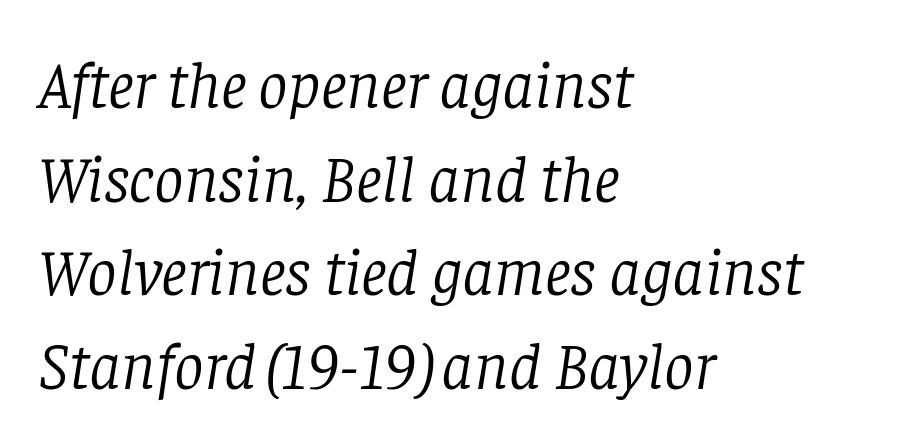
{"serif": "yes", "italic": "yes", "lean": "right", "slant_degrees": 8, "bold": "no", "weight": "light", "width": "normal", "stroke_contrast": "low", "x_height": "large", "monospaced": "no", "underline": "no", "align": "left", "line_spacing": "normal", "line_spacing_ratio": 1.42, "letter_spacing": "normal", "letter_spacing_em": 0.0, "glyph_px": 66}
